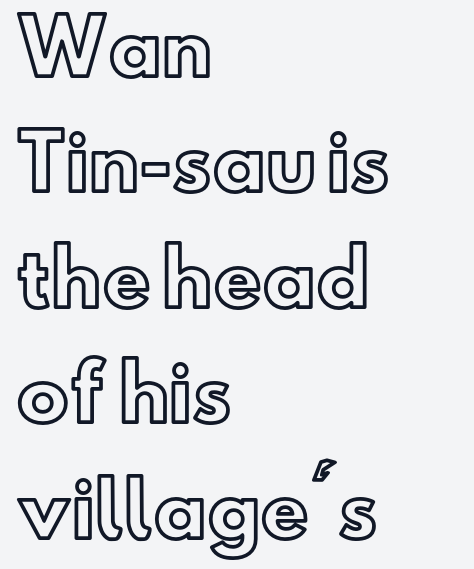
The image shows 75 px text type, upright; set left-aligned, normal line spacing (1.54x), normal letter spacing, not underlined; a small x-height.
